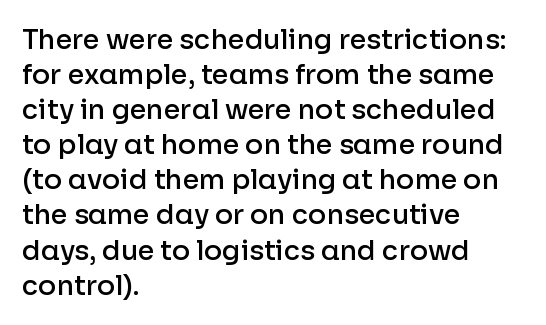
Q: Is the text bold? A: Semi-bold.
Q: Is the text italic (slanted)? A: No, it is upright.
Q: Is the text underlined? A: No.
Q: How is the paragraph aligned? A: Left-aligned.
Q: Is the spacing between letters normal or unusually wide? A: Normal.
Q: Is the spacing between lines tight, normal or loose? A: Normal.
